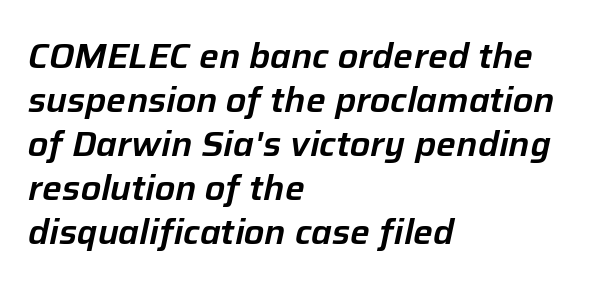
Casual observation: everything's shoved over to the left. Descender tails drop into unmarked territory. Note the varied advance widths — an 'i' is clearly narrower than an 'm'. Tracking here is standard; glyphs follow each other at the usual distance. Regarding leading, the lines here are spaced in the standard way. Observe the lean: these are italic letterforms.
